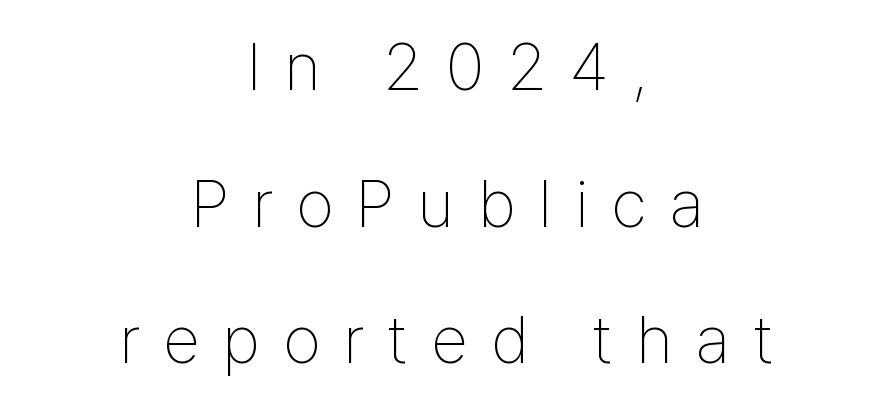
{"serif": "no", "italic": "no", "bold": "no", "weight": "thin", "width": "condensed", "stroke_contrast": "low", "x_height": "medium", "monospaced": "no", "underline": "no", "align": "center", "line_spacing": "loose", "line_spacing_ratio": 2.04, "letter_spacing": "wide", "letter_spacing_em": 0.35, "glyph_px": 67}
